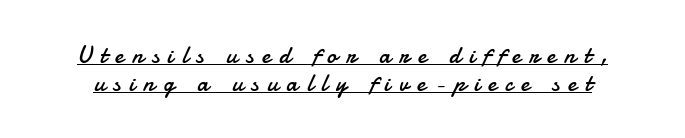
{"bold": "no", "underline": "yes", "line_spacing_ratio": 1.16, "letter_spacing": "wide", "letter_spacing_em": 0.36, "glyph_px": 24}
